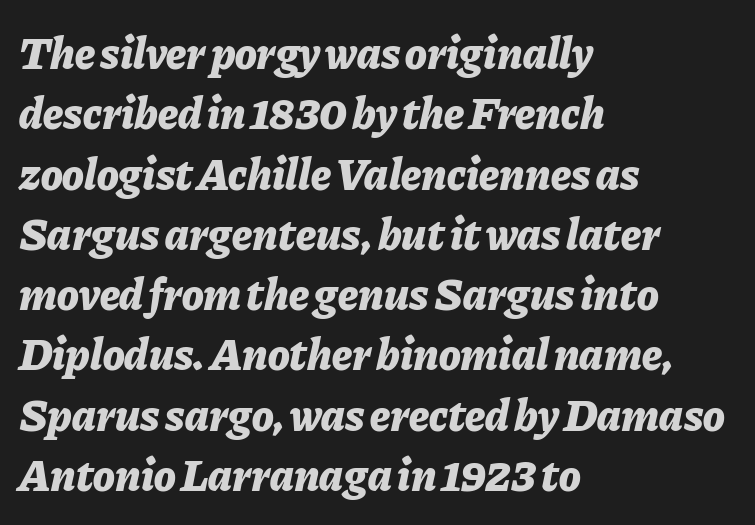
A clean baseline with only descenders dipping below it. Each line starts at the same left margin while the right side varies. Observe the ordinary spacing: letters are neighbours, not strangers. This sample keeps an unexceptional amount of space between lines. An italicized treatment has been applied to the whole sample.
